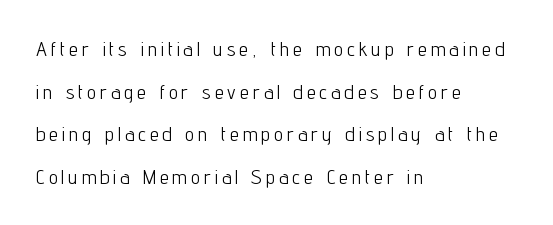
{"italic": "no", "bold": "no", "underline": "no", "align": "left", "line_spacing": "loose", "line_spacing_ratio": 2.13, "letter_spacing": "wide", "letter_spacing_em": 0.21, "glyph_px": 20}
